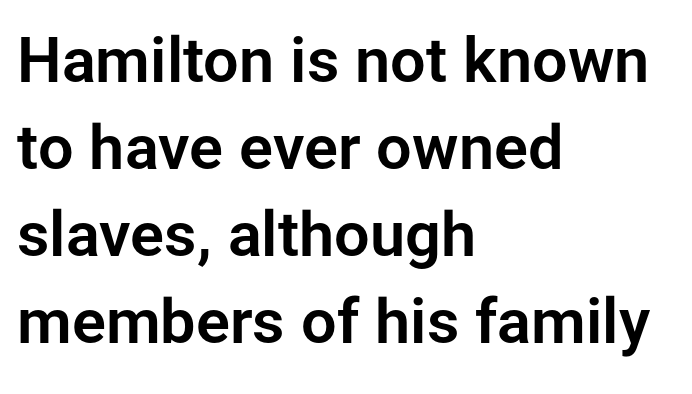
Does extra space separate the letters? No, they use regular spacing. Note the varied advance widths — an 'i' is clearly narrower than an 'm'. Is this a sans? Yes — the strokes have no serifs. Summary of vertical rhythm: regular, with standard interline spacing.
